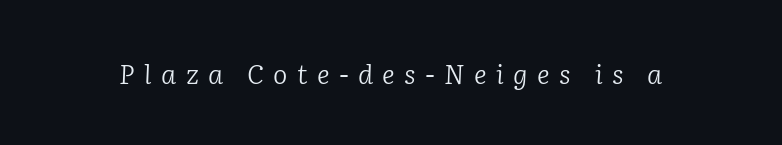
Q: Is the text bold? A: No.
Q: Is the text italic (slanted)? A: Yes, it leans right by about 2 degrees.
Q: Is the text underlined? A: No.
Q: Is the spacing between letters normal or unusually wide? A: Unusually wide.
